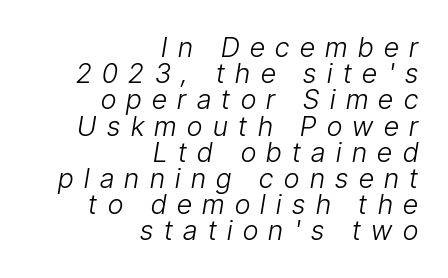
The image shows 27 px text type, italic (leaning right); set right-aligned, tight line spacing (0.97x), unusually wide letter spacing (+0.39 em), not underlined.
